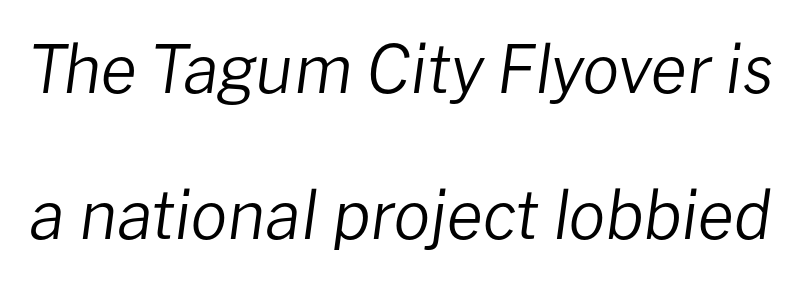
The line-height multiplier appears high, well above default. Characters follow at the spacing the type designer built in. The letters look calm and open, with moderate or lighter stems. No word sits above an underline. Rendered with sloped, italic letterforms. This sample has the flowing, uneven cadence of proportional lettering.
